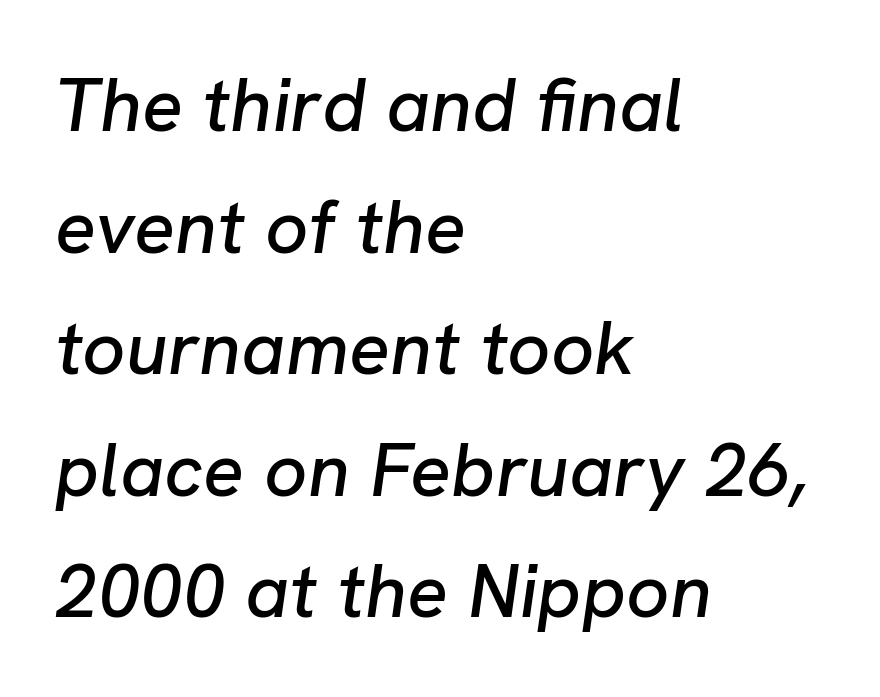
The image shows 76 px text type, italic (leaning right); set left-aligned, normal line spacing (1.6x), normal letter spacing, not underlined; low stroke contrast and a medium x-height.
